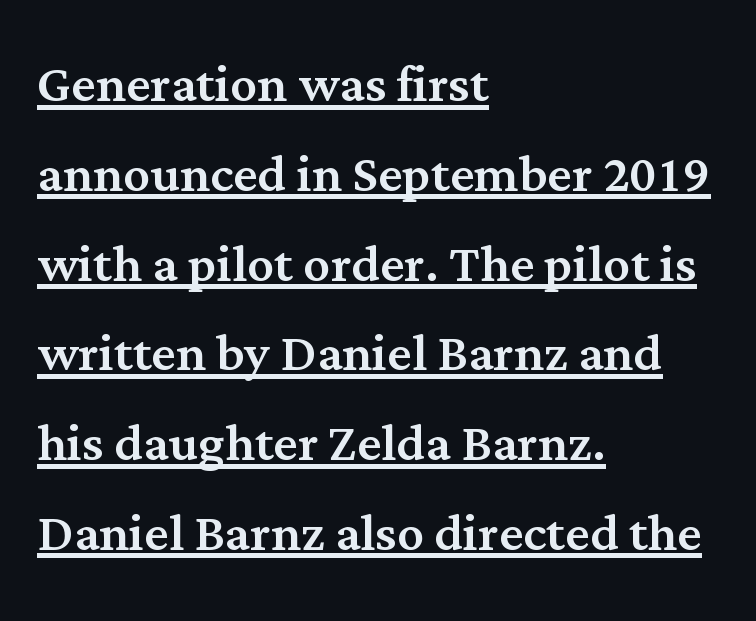
The image shows 67 px serif type, upright; set left-aligned, normal line spacing (1.34x), normal letter spacing, underlined; medium stroke contrast and a medium x-height.
